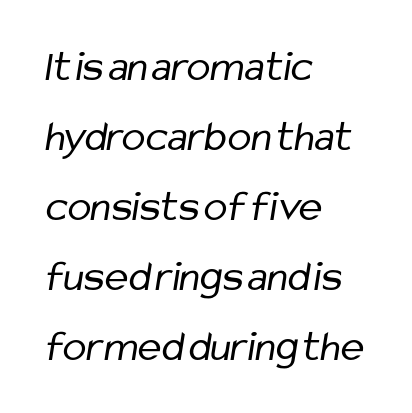
Regular leading. In CSS terms this would be text-align: left. The typeface has the unassuming heft of standard copy or less. Here the glyphs are tracked normally, forming tight word shapes. Looks like regular typesetting: each glyph gets only the width it needs.
